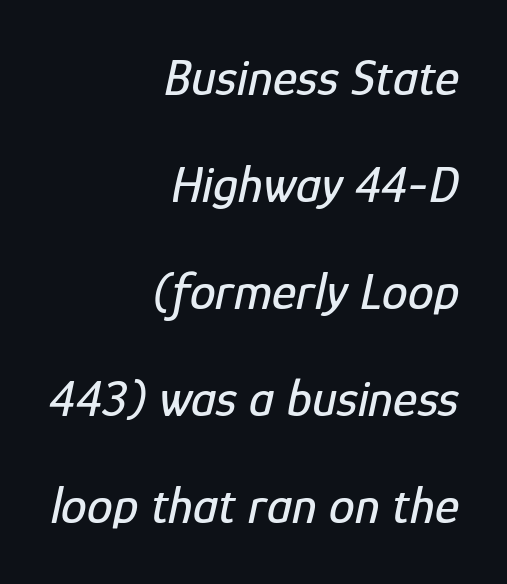
Q: Is the text italic (slanted)? A: Yes, it leans right by about 12 degrees.
Q: Is the text underlined? A: No.
Q: How is the paragraph aligned? A: Right-aligned.
Q: Is the spacing between letters normal or unusually wide? A: Normal.
Q: Is the spacing between lines tight, normal or loose? A: Loose.
Q: Width (condensed, normal, or wide)? A: Condensed.
Q: Stroke contrast? A: Low.
Q: x-height? A: Medium.
Q: Monospaced? A: No.
